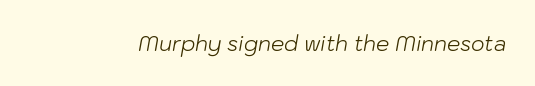
Honestly, the letter spacing is just normal — you wouldn't notice it. The specimen reads as italic at a glance. On a weight scale, this lands at 450 or below. The zone under the glyphs is completely vacant.
